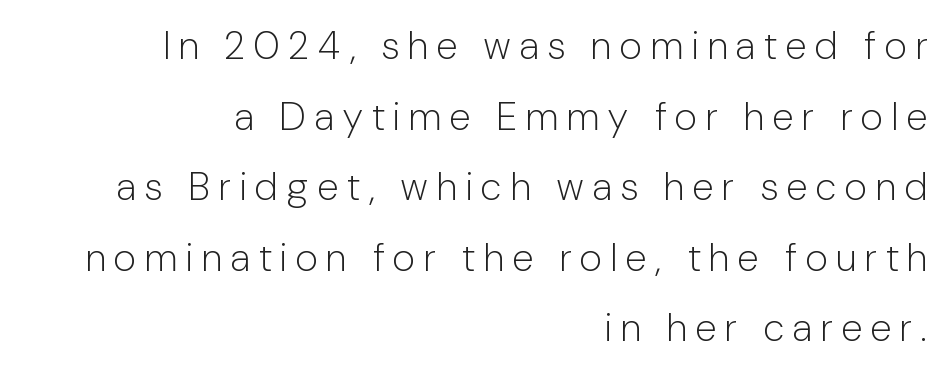
{"serif": "no", "italic": "no", "bold": "no", "weight": "light", "width": "condensed", "stroke_contrast": "low", "x_height": "medium", "monospaced": "no", "underline": "no", "align": "right", "line_spacing_ratio": 1.81, "letter_spacing": "wide", "letter_spacing_em": 0.24, "glyph_px": 39}
